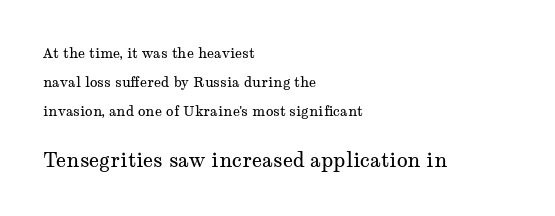
{"italic": "no", "bold": "no", "underline": "no", "align": "left", "line_spacing": "loose", "line_spacing_ratio": 2.06, "letter_spacing": "normal", "letter_spacing_em": 0.0, "larger_block": "second", "size_ratio": 1.43, "glyph_px": 20}
